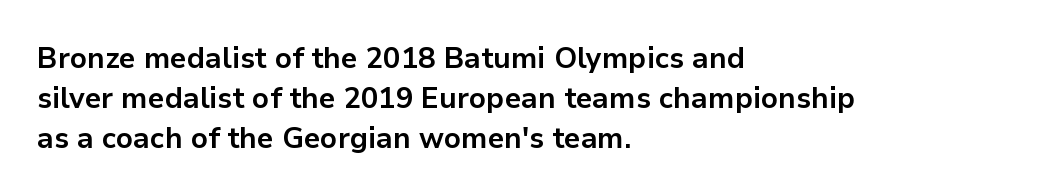
Q: Is the text bold? A: Yes.
Q: Is the text italic (slanted)? A: No, it is upright.
Q: Is the typeface a serif or a sans-serif typeface? A: Sans-serif.
Q: Is the text underlined? A: No.
Q: How is the paragraph aligned? A: Left-aligned.
Q: Is the spacing between letters normal or unusually wide? A: Normal.
Q: Is the spacing between lines tight, normal or loose? A: Normal.
Q: Width (condensed, normal, or wide)? A: Normal.
Q: Stroke contrast? A: Low.
Q: x-height? A: Medium.
Q: Monospaced? A: No.
